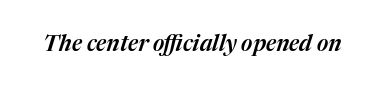
Q: Is the text italic (slanted)? A: Yes, it leans right by about 17 degrees.
Q: Is the text underlined? A: No.
Q: Is the spacing between letters normal or unusually wide? A: Normal.
